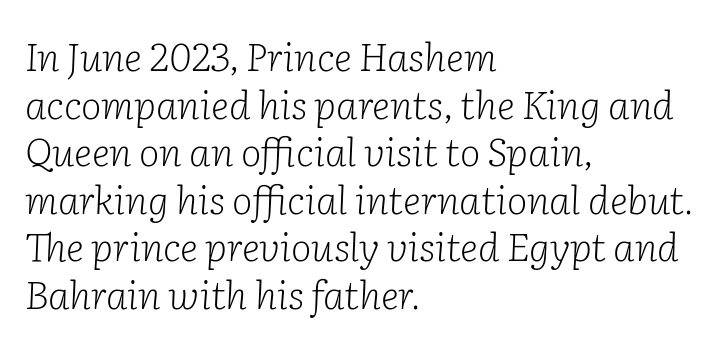
Typeset ragged right — the left edge is the straight one. Underlining? Definitely not there. The characters display serif detailing at their extremities. This is oblique type, the kind used for emphasis or titles. Look at the tracking — it's just the regular setting, nothing added.
